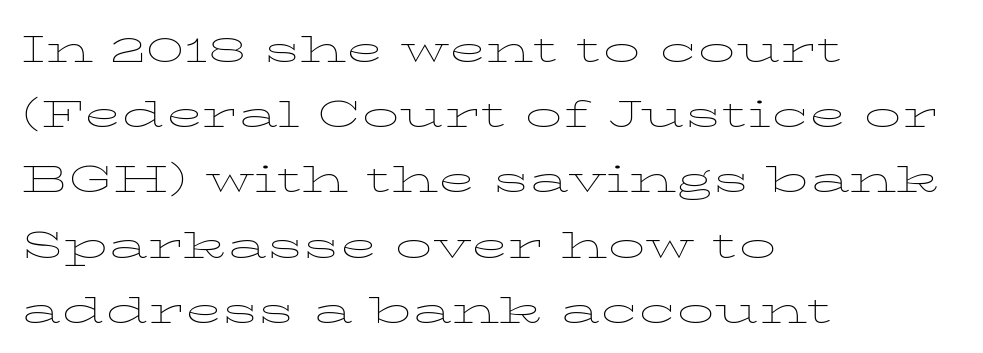
{"italic": "no", "bold": "no", "weight": "thin", "width": "wide", "stroke_contrast": "low", "x_height": "medium", "monospaced": "no", "underline": "no", "align": "left", "line_spacing": "normal", "line_spacing_ratio": 1.33, "letter_spacing": "normal", "letter_spacing_em": 0.0, "glyph_px": 49}
